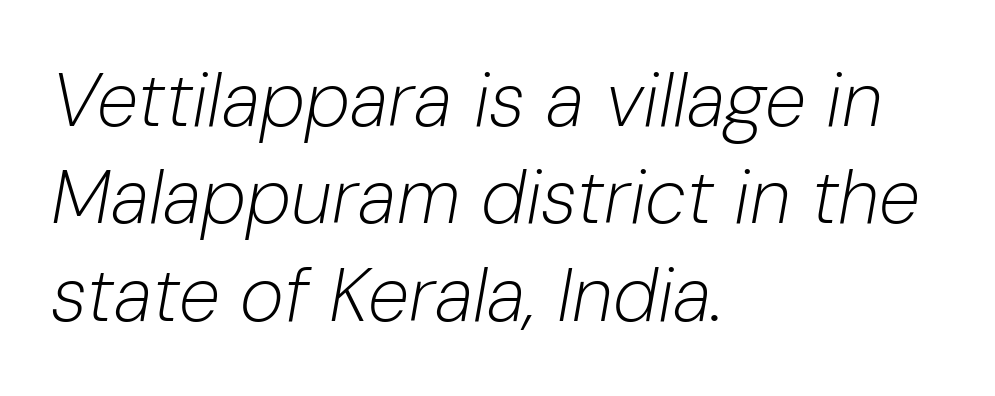
The image shows 75 px light type, italic (leaning right); set left-aligned, normal line spacing (1.3x), normal letter spacing, not underlined; low stroke contrast and a medium x-height.
